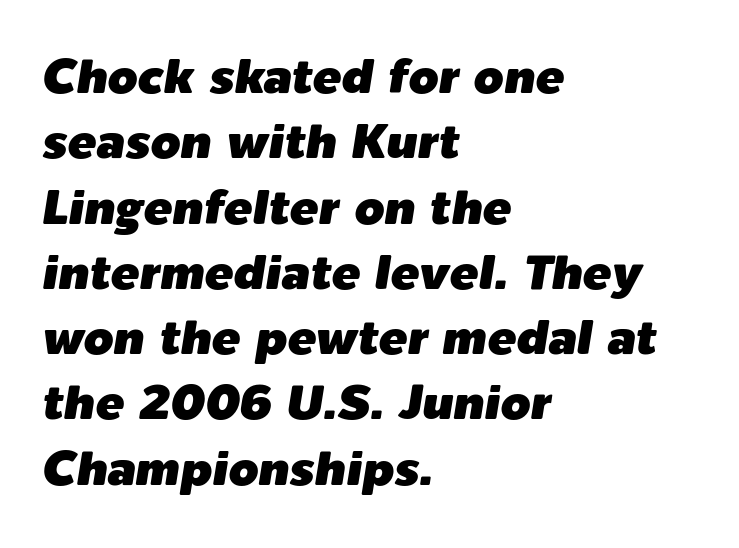
Q: Is the text italic (slanted)? A: Yes, it leans right by about 9 degrees.
Q: Is the text underlined? A: No.
Q: How is the paragraph aligned? A: Left-aligned.
Q: Is the spacing between letters normal or unusually wide? A: Normal.
Q: Is the spacing between lines tight, normal or loose? A: Normal.
Q: Width (condensed, normal, or wide)? A: Normal.
Q: Stroke contrast? A: Low.
Q: x-height? A: Medium.
Q: Monospaced? A: No.
